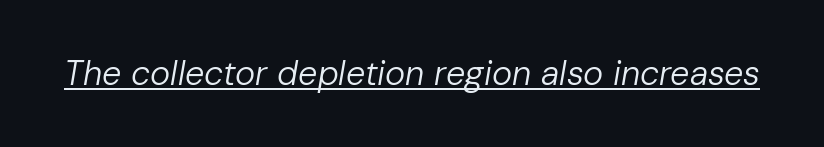
Q: Is the text bold? A: No.
Q: Is the text italic (slanted)? A: Yes, it leans right by about 10 degrees.
Q: Is the text underlined? A: Yes.
Q: Is the spacing between letters normal or unusually wide? A: Normal.
Q: Width (condensed, normal, or wide)? A: Normal.
Q: Stroke contrast? A: Low.
Q: x-height? A: Medium.
Q: Monospaced? A: No.
